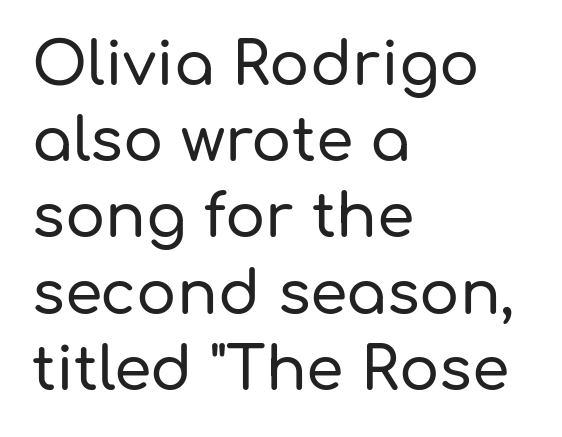
The letterforms sit shoulder to shoulder at normal distance. The font family rendered here belongs to the sans-serif group. Every row of glyphs begins at an identical x-position on the left. Think of a printed novel: that variable character pitch is what you see here.
